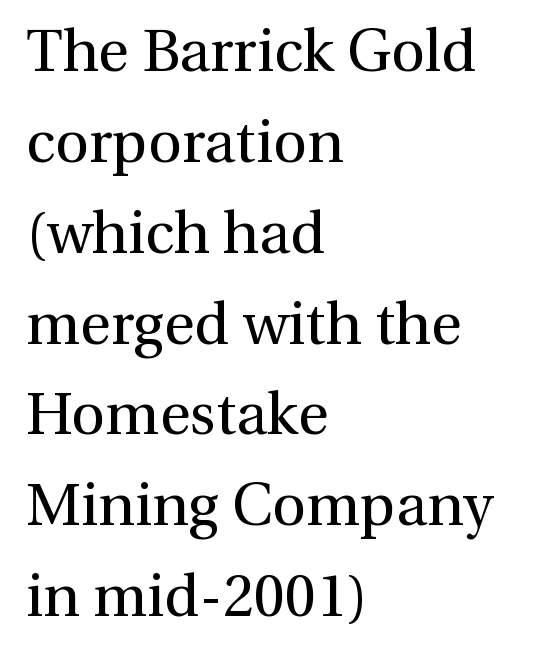
The image shows 59 px regular-weight serif type, upright; set left-aligned, normal line spacing (1.54x), normal letter spacing, not underlined; medium stroke contrast and a medium x-height.
